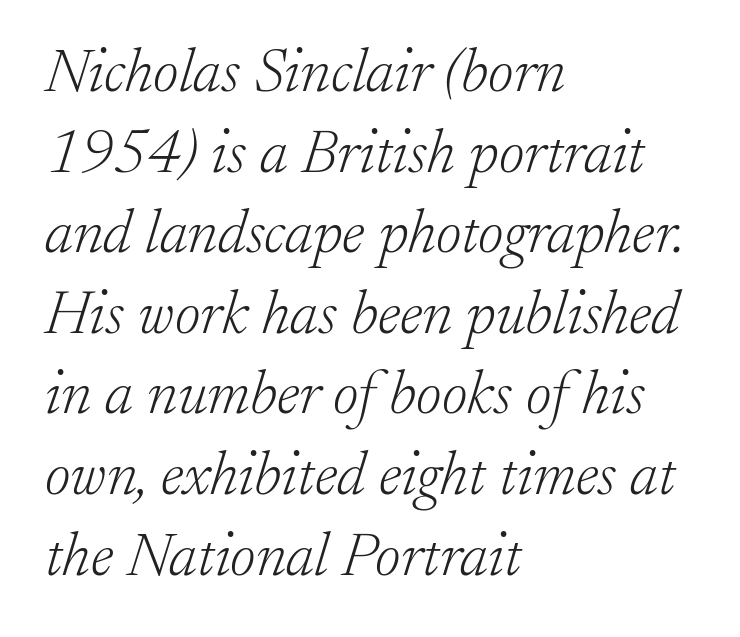
The image shows 62 px light serif type, italic (leaning right); set left-aligned, normal line spacing (1.3x), normal letter spacing, not underlined; low stroke contrast and a small x-height.
